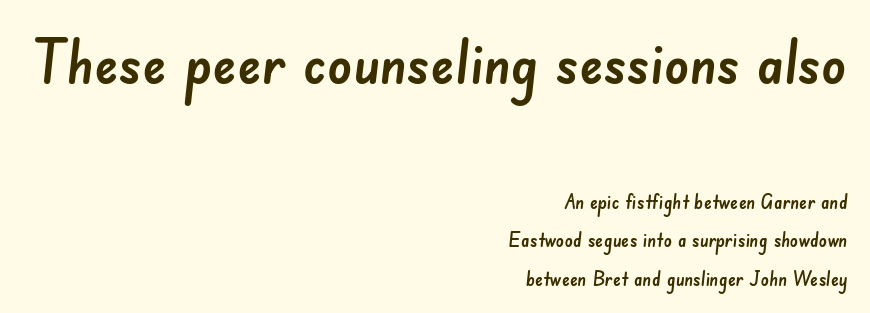
{"serif": "no", "width": "normal", "stroke_contrast": "low", "x_height": "small", "monospaced": "no", "underline": "no", "align": "right", "line_spacing": "loose", "line_spacing_ratio": 1.92, "letter_spacing": "normal", "letter_spacing_em": 0.0, "larger_block": "first", "size_ratio": 3.05, "glyph_px": 61}
